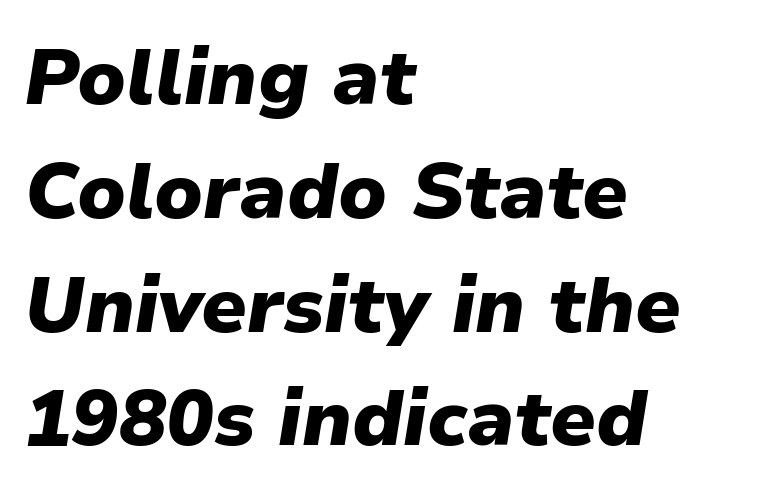
{"italic": "yes", "lean": "right", "slant_degrees": 9, "bold": "yes", "weight": "heavy", "width": "normal", "stroke_contrast": "low", "x_height": "medium", "monospaced": "no", "underline": "no", "align": "left", "line_spacing": "normal", "line_spacing_ratio": 1.44, "letter_spacing": "normal", "letter_spacing_em": 0.0, "glyph_px": 79}
